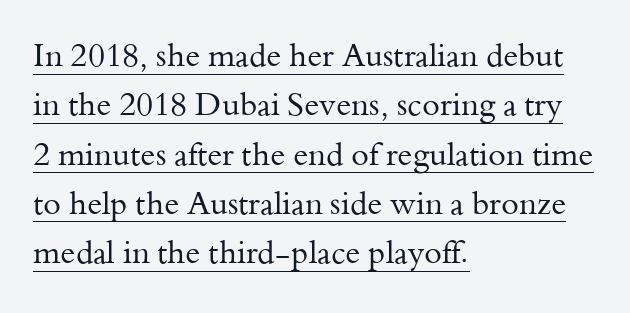
Q: Is the text bold? A: No.
Q: Is the text italic (slanted)? A: No, it is upright.
Q: Is the typeface a serif or a sans-serif typeface? A: Serif.
Q: Is the text underlined? A: Yes.
Q: How is the paragraph aligned? A: Left-aligned.
Q: Is the spacing between letters normal or unusually wide? A: Normal.
Q: Is the spacing between lines tight, normal or loose? A: Normal.
Q: Width (condensed, normal, or wide)? A: Normal.
Q: Stroke contrast? A: Medium.
Q: x-height? A: Small.
Q: Monospaced? A: No.
